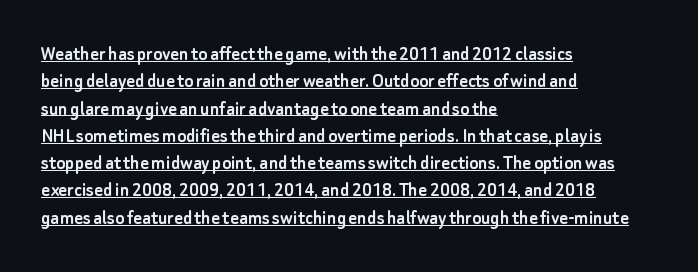
Q: Is the text italic (slanted)? A: No, it is upright.
Q: Is the text underlined? A: Yes.
Q: How is the paragraph aligned? A: Left-aligned.
Q: Is the spacing between letters normal or unusually wide? A: Normal.
Q: Is the spacing between lines tight, normal or loose? A: Normal.
